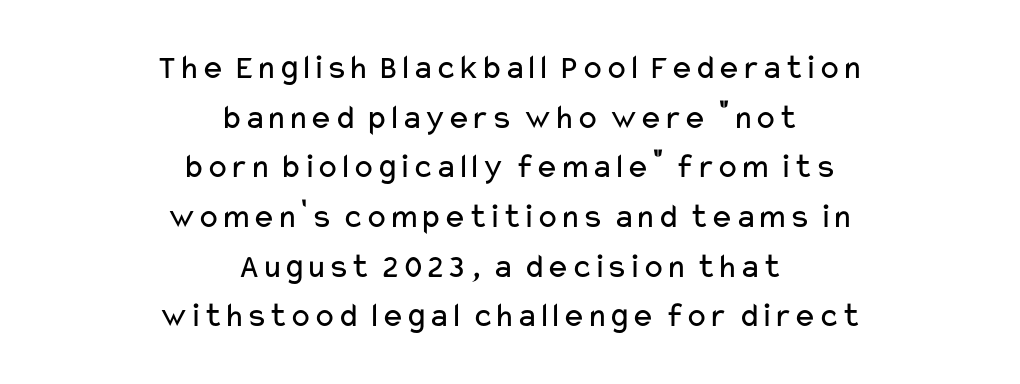
Q: Is the text bold? A: No.
Q: Is the text italic (slanted)? A: No, it is upright.
Q: Is the typeface a serif or a sans-serif typeface? A: Sans-serif.
Q: Is the text underlined? A: No.
Q: How is the paragraph aligned? A: Centered.
Q: Is the spacing between letters normal or unusually wide? A: Normal.
Q: Is the spacing between lines tight, normal or loose? A: Normal.
Q: Width (condensed, normal, or wide)? A: Wide.
Q: Stroke contrast? A: Low.
Q: x-height? A: Medium.
Q: Monospaced? A: No.
